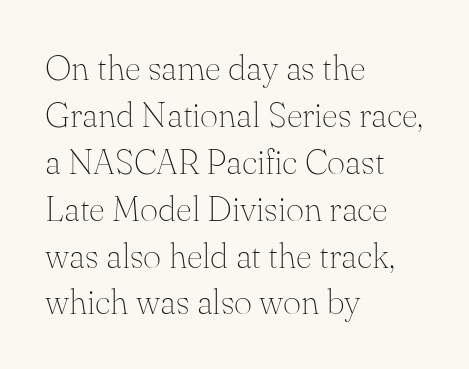
The image shows 35 px thin serif type, upright; set left-aligned, normal line spacing (1.34x), normal letter spacing, not underlined; medium stroke contrast and a small x-height.
